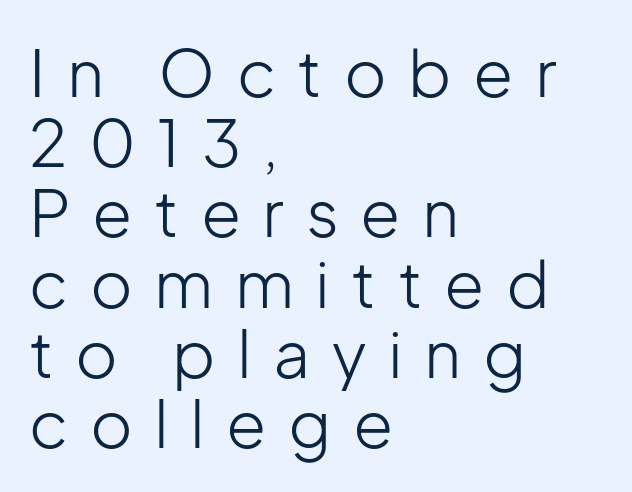
{"serif": "no", "italic": "no", "bold": "no", "weight": "light", "width": "normal", "stroke_contrast": "low", "x_height": "medium", "monospaced": "no", "underline": "no", "align": "left", "line_spacing": "tight", "line_spacing_ratio": 1.08, "letter_spacing": "wide", "letter_spacing_em": 0.33, "glyph_px": 65}
